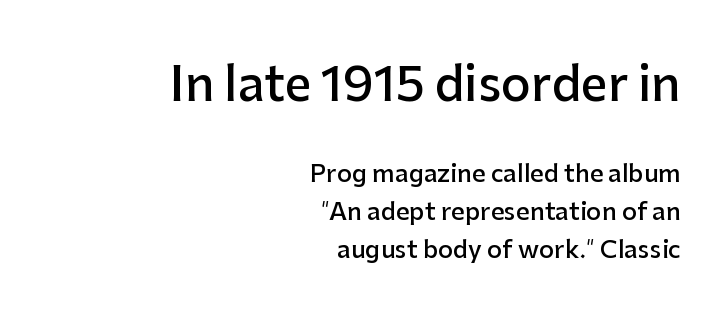
{"serif": "no", "italic": "no", "bold": "semi", "weight": "semibold", "width": "normal", "stroke_contrast": "low", "x_height": "medium", "monospaced": "no", "underline": "no", "align": "right", "line_spacing": "normal", "line_spacing_ratio": 1.57, "letter_spacing": "normal", "letter_spacing_em": 0.0, "larger_block": "first", "size_ratio": 1.96, "glyph_px": 47}
